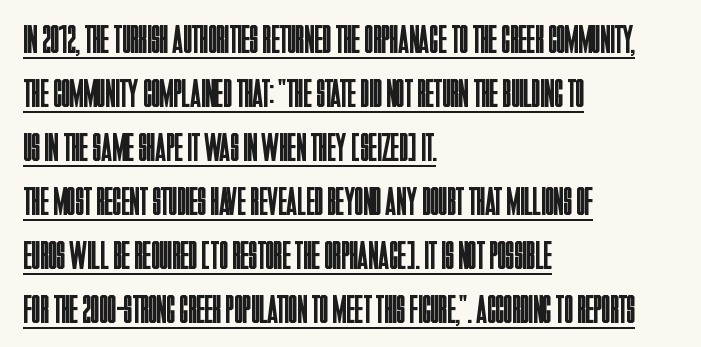
What decoration does the sample have? An underline. Vertical strokes here are truly vertical. A typesetter would call this zero additional tracking. Is this a fixed-width face? No — the glyphs have proportional, varying widths.
